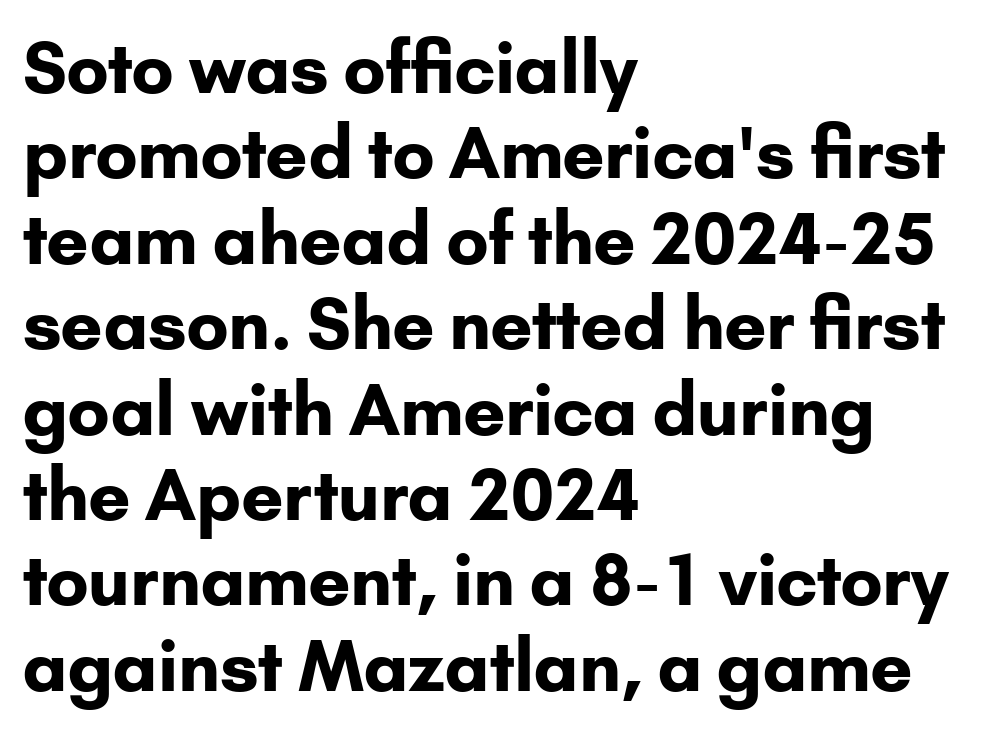
{"serif": "no", "italic": "no", "bold": "yes", "weight": "bold", "width": "normal", "stroke_contrast": "low", "x_height": "small", "monospaced": "no", "underline": "no", "align": "left", "line_spacing_ratio": 1.22, "letter_spacing": "normal", "letter_spacing_em": 0.0, "glyph_px": 70}
